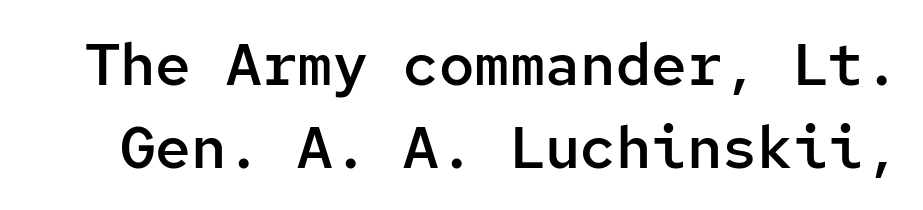
{"serif": "no", "italic": "no", "bold": "semi", "weight": "semibold", "width": "normal", "stroke_contrast": "low", "x_height": "medium", "monospaced": "yes", "underline": "no", "line_spacing": "normal", "line_spacing_ratio": 1.4, "letter_spacing": "normal", "letter_spacing_em": 0.0, "glyph_px": 59}
